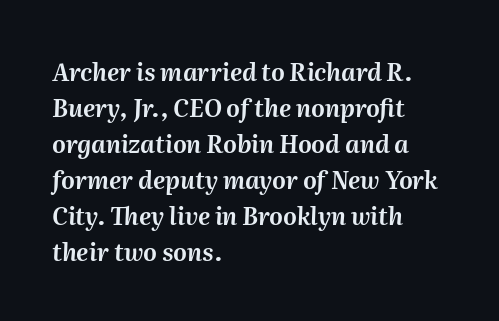
The image shows 24 px text type, italic (leaning right); set left-aligned, normal line spacing (1.5x), normal letter spacing, not underlined.
